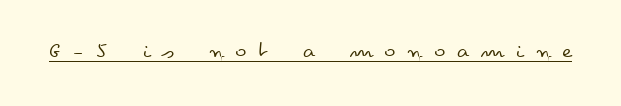
{"italic": "no", "bold": "no", "underline": "yes", "letter_spacing": "wide", "letter_spacing_em": 0.48, "glyph_px": 24}
